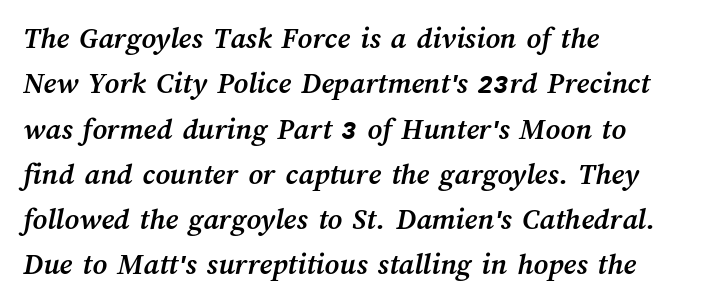
Q: Is the text bold? A: Yes.
Q: Is the text underlined? A: No.
Q: How is the paragraph aligned? A: Left-aligned.
Q: Is the spacing between letters normal or unusually wide? A: Normal.
Q: Is the spacing between lines tight, normal or loose? A: Normal.
Q: Width (condensed, normal, or wide)? A: Normal.
Q: Stroke contrast? A: Medium.
Q: x-height? A: Medium.
Q: Monospaced? A: No.
